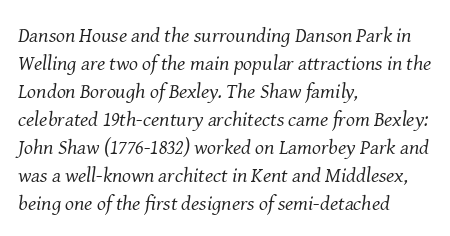
The image shows 21 px text type, italic (leaning right); set left-aligned, normal line spacing (1.33x), normal letter spacing, not underlined.
